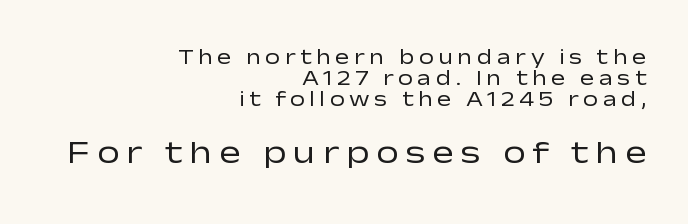
The image shows 32 px regular-weight, wide sans-serif type, upright; set right-aligned, tight line spacing (0.99x), unusually wide letter spacing (+0.22 em), not underlined; the second (bottom) block is 1.52x larger; low stroke contrast and a medium x-height.
